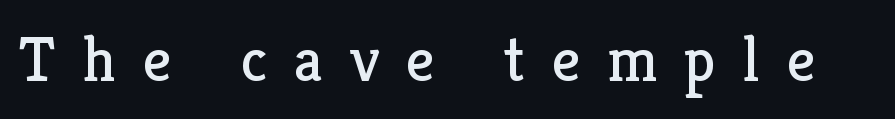
Q: Is the text bold? A: No.
Q: Is the text italic (slanted)? A: No, it is upright.
Q: Is the typeface a serif or a sans-serif typeface? A: Serif.
Q: Is the text underlined? A: No.
Q: Is the spacing between letters normal or unusually wide? A: Unusually wide.
Q: Width (condensed, normal, or wide)? A: Normal.
Q: Stroke contrast? A: Low.
Q: x-height? A: Medium.
Q: Monospaced? A: No.
